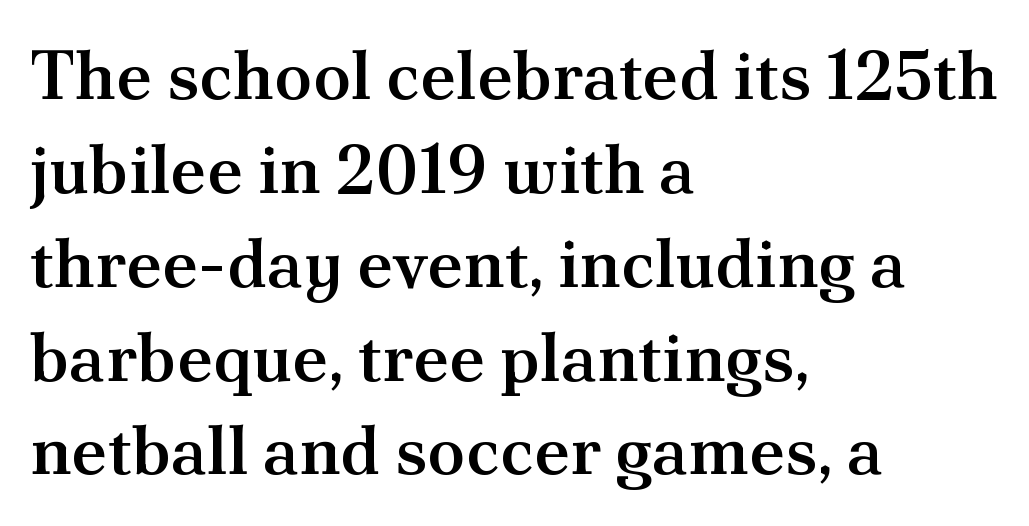
Q: Is the text bold? A: Semi-bold.
Q: Is the text italic (slanted)? A: No, it is upright.
Q: Is the typeface a serif or a sans-serif typeface? A: Serif.
Q: Is the text underlined? A: No.
Q: How is the paragraph aligned? A: Left-aligned.
Q: Is the spacing between letters normal or unusually wide? A: Normal.
Q: Is the spacing between lines tight, normal or loose? A: Normal.
Q: Width (condensed, normal, or wide)? A: Normal.
Q: Stroke contrast? A: Medium.
Q: x-height? A: Small.
Q: Monospaced? A: No.
